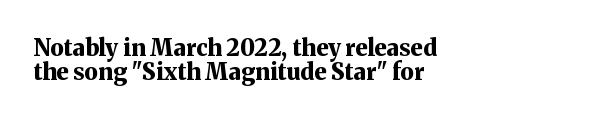
This sample is left-justified, so line endings fall wherever the words run out. Every character sits straight up, as roman type does. Characters follow at the spacing the type designer built in. The space beneath each line is pristine and unruled. The glyphs have the mass of a bold cut.
